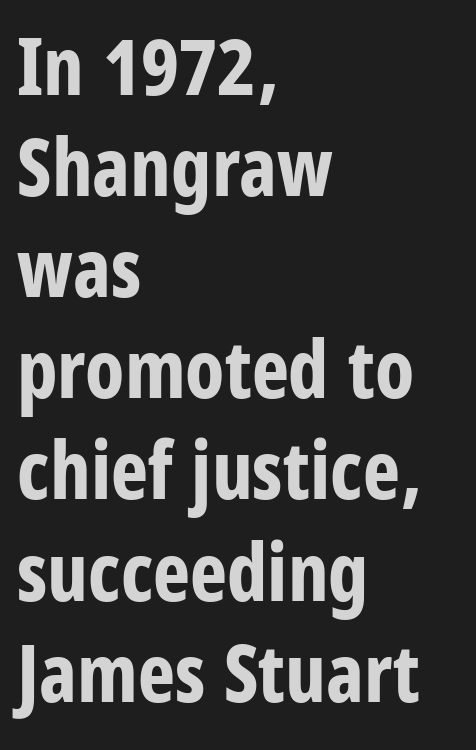
The block of text has a typical density, with ordinary space between rows. The passage shown has conventional tracking throughout. The face used here is proportionally spaced, like ordinary book or web type. Quick note: not italic, upright. Type without underlining.
